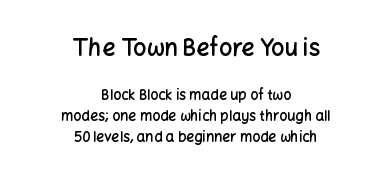
The letters in the upper block stand taller than those in the block below. The tracking reads as untouched default to a designer's eye. Summary of vertical rhythm: regular, with standard interline spacing. Compared with an ordinary text face, these strokes are moderately heavier — a semibold. Style check: upright. Plain, unruled lines of type.
